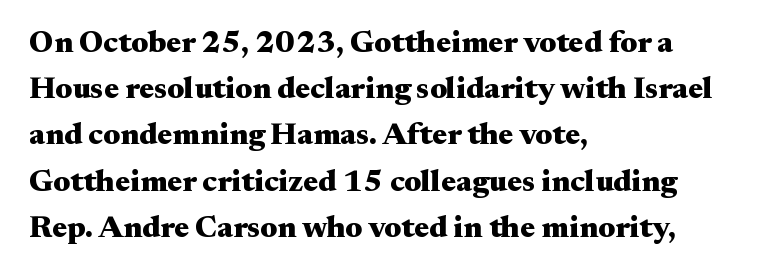
The image shows 31 px heavy, wide serif type, upright; set left-aligned, normal line spacing (1.49x), normal letter spacing, not underlined; medium stroke contrast and a small x-height.
